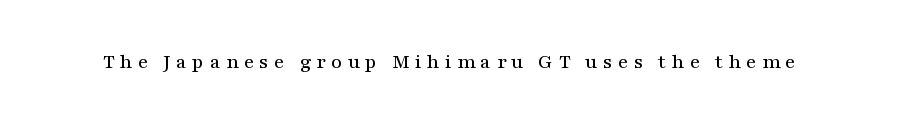
Ordinary non-slanted type is in use. Anything drawn beneath the words? Only blank space. Spacing between characters has been opened up far beyond the box default.
